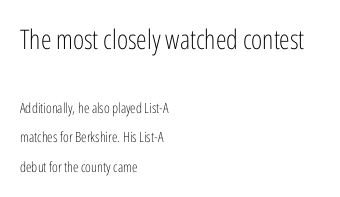
{"italic": "no", "bold": "no", "underline": "no", "align": "left", "line_spacing": "loose", "line_spacing_ratio": 2.09, "letter_spacing": "normal", "letter_spacing_em": 0.0, "larger_block": "first", "size_ratio": 1.93, "glyph_px": 27}
